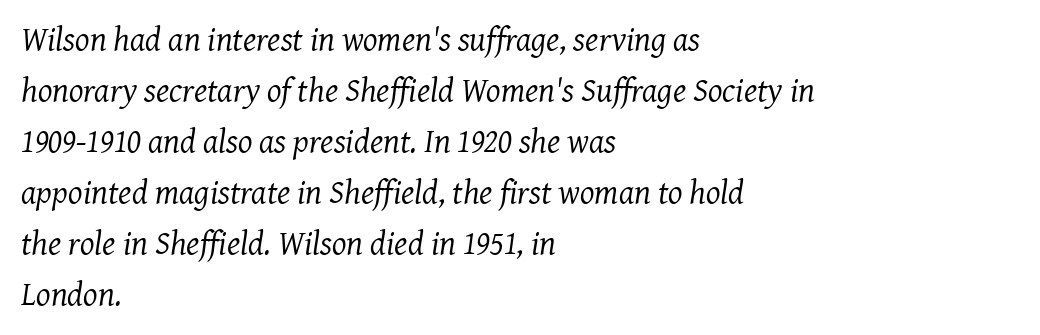
The image shows 34 px regular-weight serif type, italic (leaning right); set left-aligned, normal line spacing (1.5x), normal letter spacing, not underlined; medium stroke contrast and a medium x-height.
